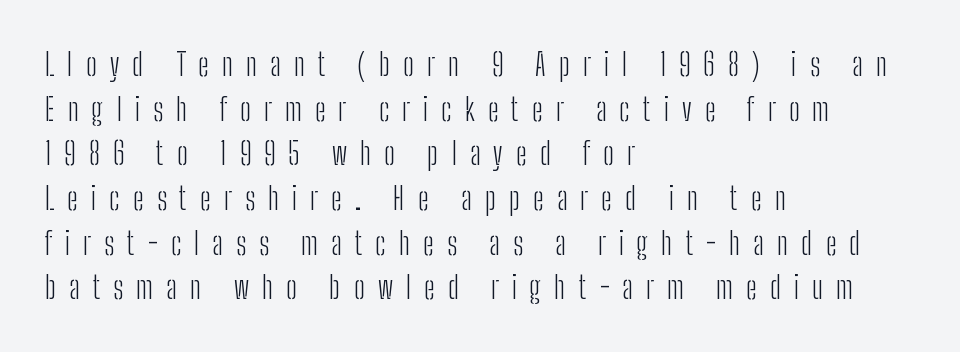
{"serif": "no", "italic": "no", "bold": "no", "weight": "light", "width": "condensed", "stroke_contrast": "low", "x_height": "medium", "monospaced": "no", "underline": "no", "align": "left", "line_spacing": "normal", "line_spacing_ratio": 1.44, "letter_spacing": "wide", "letter_spacing_em": 0.42, "glyph_px": 31}
